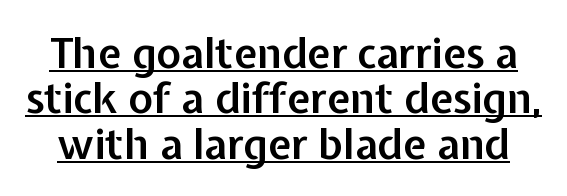
No feet cap the strokes, marking this as sans-serif type. Summary of weight: moderately heavy, a semibold. The specimen reads as upright at a glance. You could barely slide anything between these rows.
